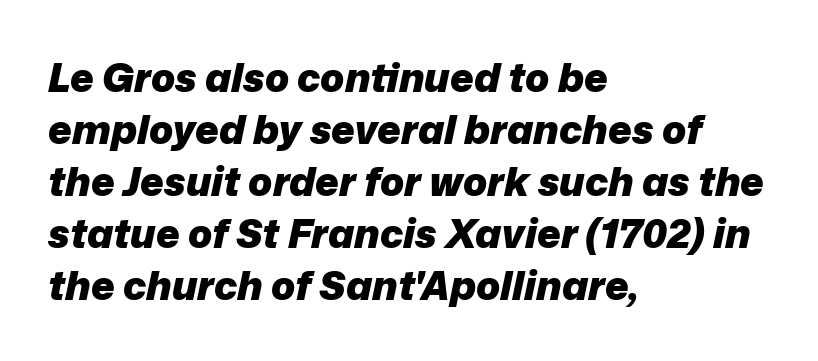
Q: Is the text bold? A: Yes.
Q: Is the text italic (slanted)? A: Yes, it leans right by about 12 degrees.
Q: Is the text underlined? A: No.
Q: How is the paragraph aligned? A: Left-aligned.
Q: Is the spacing between letters normal or unusually wide? A: Normal.
Q: Is the spacing between lines tight, normal or loose? A: Normal.
Q: Width (condensed, normal, or wide)? A: Normal.
Q: Stroke contrast? A: Low.
Q: x-height? A: Medium.
Q: Monospaced? A: No.
